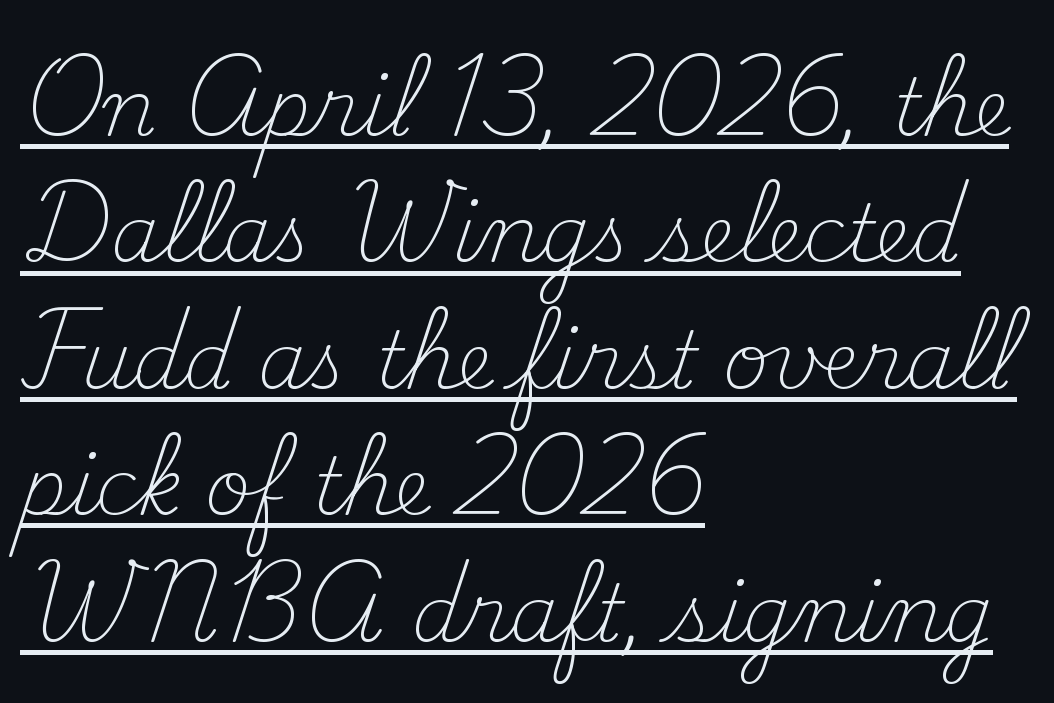
The image shows 79 px light serif type; set left-aligned, normal line spacing (1.6x), normal letter spacing, underlined; medium stroke contrast and a small x-height.
